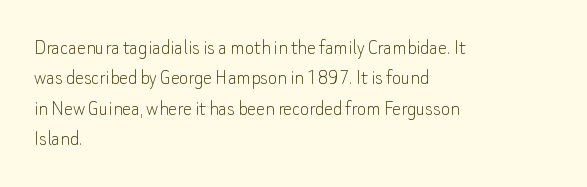
Q: Is the text bold? A: No.
Q: Is the text italic (slanted)? A: No, it is upright.
Q: Is the text underlined? A: No.
Q: How is the paragraph aligned? A: Left-aligned.
Q: Is the spacing between letters normal or unusually wide? A: Normal.
Q: Is the spacing between lines tight, normal or loose? A: Normal.
